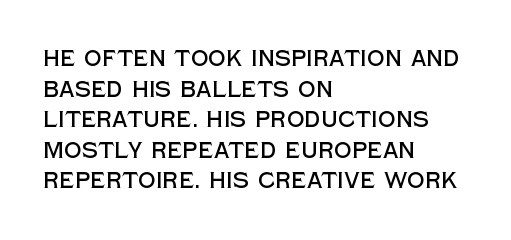
The image shows 22 px text type, upright; set left-aligned, normal line spacing (1.39x), normal letter spacing, not underlined.
